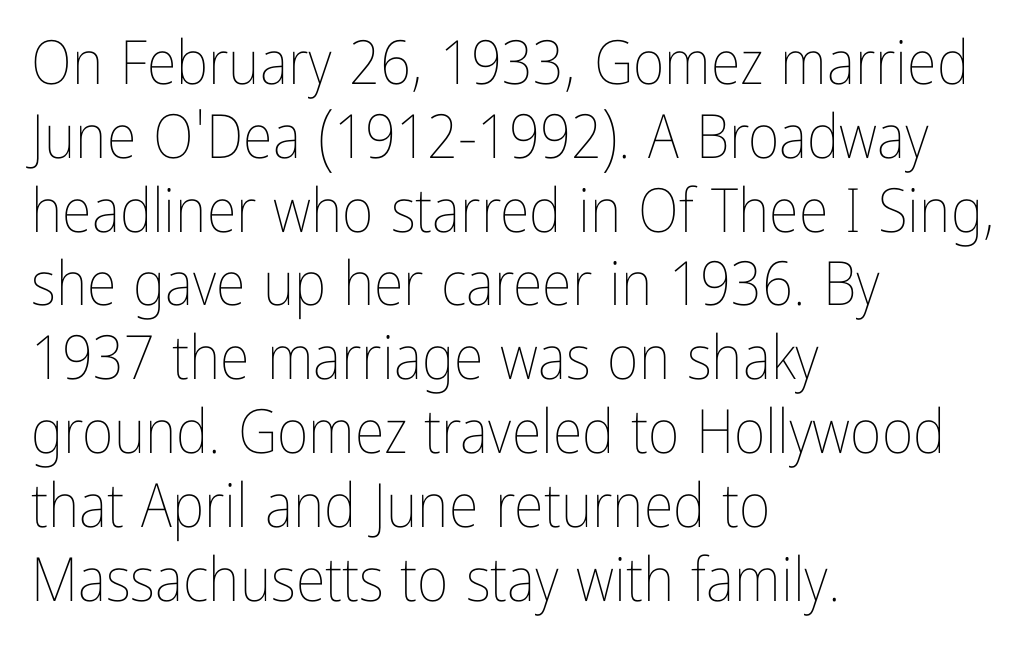
Q: Is the text bold? A: No.
Q: Is the text italic (slanted)? A: No, it is upright.
Q: Is the text underlined? A: No.
Q: How is the paragraph aligned? A: Left-aligned.
Q: Is the spacing between letters normal or unusually wide? A: Normal.
Q: Width (condensed, normal, or wide)? A: Condensed.
Q: Stroke contrast? A: Low.
Q: x-height? A: Medium.
Q: Monospaced? A: No.
